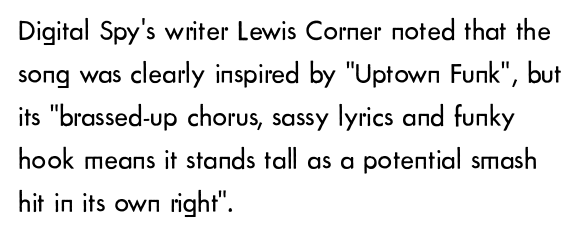
The image shows 29 px regular-weight sans-serif type, upright; set left-aligned, normal line spacing (1.48x), normal letter spacing, not underlined; low stroke contrast and a small x-height.
